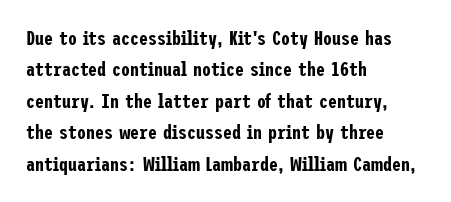
{"italic": "no", "underline": "no", "align": "left", "line_spacing": "normal", "line_spacing_ratio": 1.57, "letter_spacing": "normal", "letter_spacing_em": 0.0, "glyph_px": 20}
